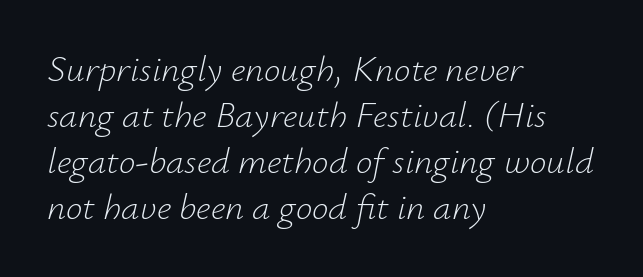
The image shows 37 px light type, italic (leaning right); set left-aligned, line spacing 1.24x, normal letter spacing, not underlined; low stroke contrast and a small x-height.
